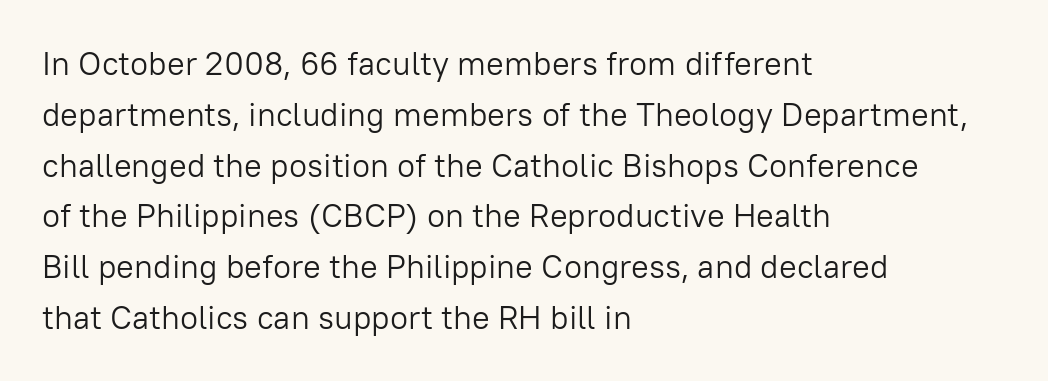
The typeface chosen for these lines omits serifs. In terms of leading, this rendering sits right in the middle. The letterforms sit shoulder to shoulder at normal distance. A student would call this left alignment; a typographer would say flush left, rag right. Note the varied advance widths — an 'i' is clearly narrower than an 'm'. No italicization has been applied; the sample stays upright.
